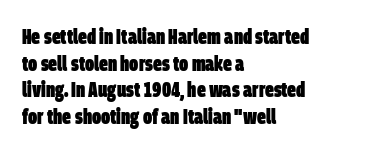
The image shows 22 px bold type; set left-aligned, line spacing 1.21x, normal letter spacing, not underlined.
